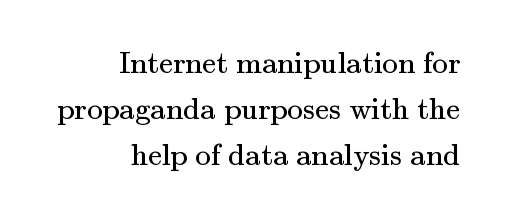
Q: Is the text bold? A: No.
Q: Is the text italic (slanted)? A: No, it is upright.
Q: Is the typeface a serif or a sans-serif typeface? A: Serif.
Q: Is the text underlined? A: No.
Q: How is the paragraph aligned? A: Right-aligned.
Q: Is the spacing between letters normal or unusually wide? A: Normal.
Q: Is the spacing between lines tight, normal or loose? A: Normal.
Q: Width (condensed, normal, or wide)? A: Normal.
Q: Stroke contrast? A: Medium.
Q: x-height? A: Small.
Q: Monospaced? A: No.
